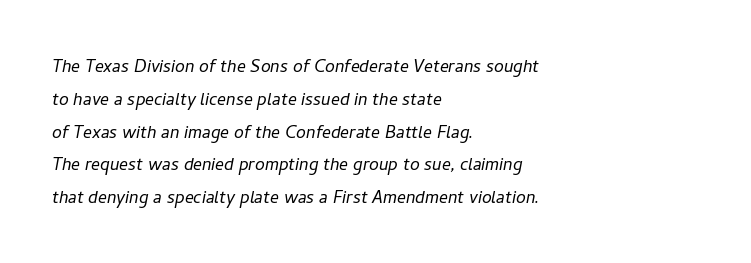
Q: Is the text bold? A: No.
Q: Is the text italic (slanted)? A: Yes, it leans right by about 11 degrees.
Q: Is the text underlined? A: No.
Q: How is the paragraph aligned? A: Left-aligned.
Q: Is the spacing between letters normal or unusually wide? A: Normal.
Q: Is the spacing between lines tight, normal or loose? A: Normal.
